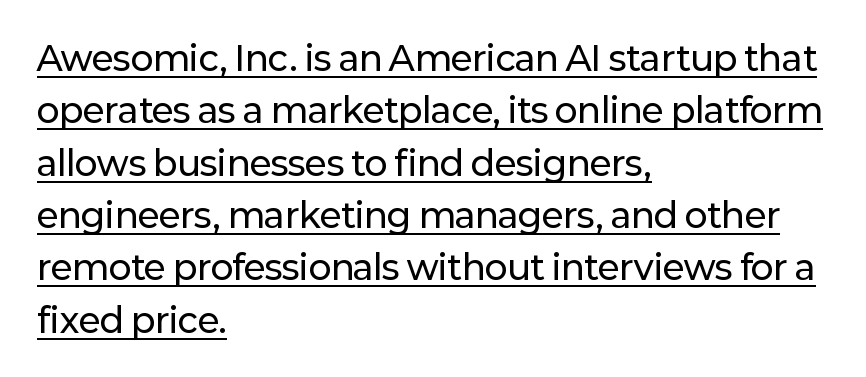
Leading: standard. These lines are rendered in a variable-pitch font. The letters carry no serifs — their stems end cleanly without finishing strokes. The gaps between neighbouring characters are ordinary and unremarkable. Underline: present.
